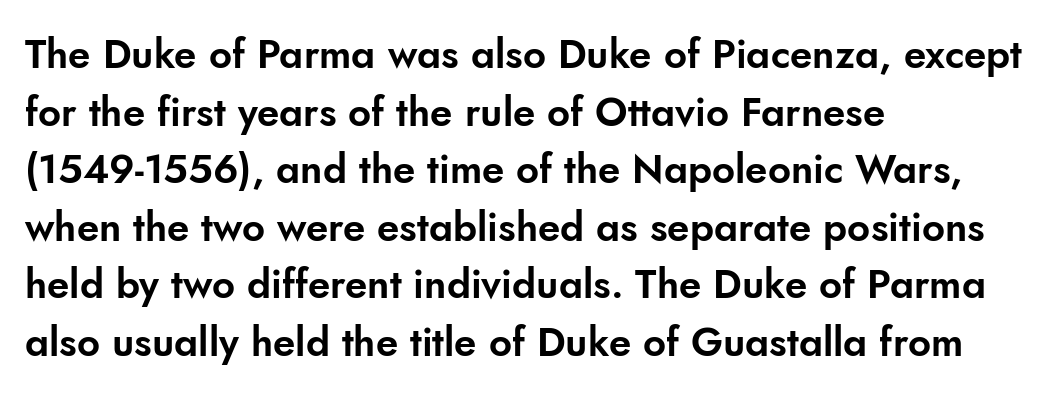
{"serif": "no", "italic": "no", "width": "normal", "stroke_contrast": "low", "x_height": "small", "monospaced": "no", "underline": "no", "align": "left", "line_spacing": "normal", "line_spacing_ratio": 1.44, "letter_spacing": "normal", "letter_spacing_em": 0.0, "glyph_px": 40}
